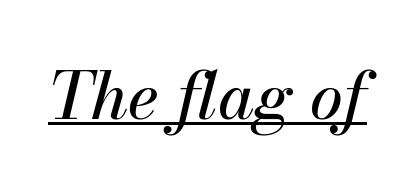
The image shows 66 px text type, italic (leaning right); set normal letter spacing, underlined; medium stroke contrast and a small x-height.
